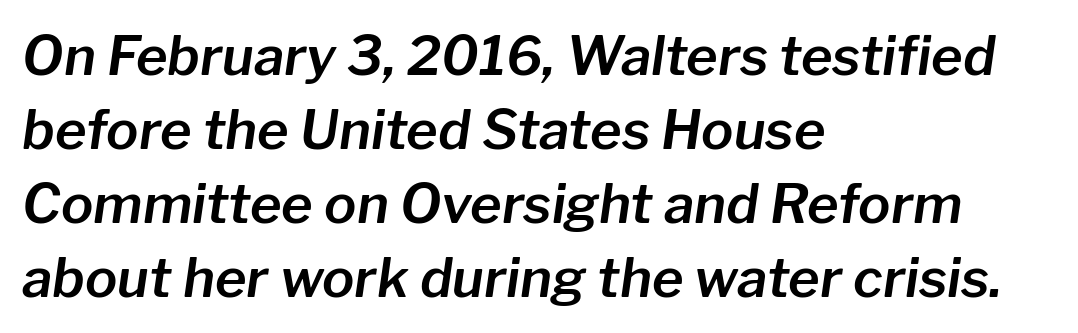
{"italic": "yes", "lean": "right", "slant_degrees": 8, "width": "normal", "stroke_contrast": "low", "x_height": "medium", "monospaced": "no", "underline": "no", "align": "left", "line_spacing": "normal", "line_spacing_ratio": 1.37, "letter_spacing": "normal", "letter_spacing_em": 0.0, "glyph_px": 54}
